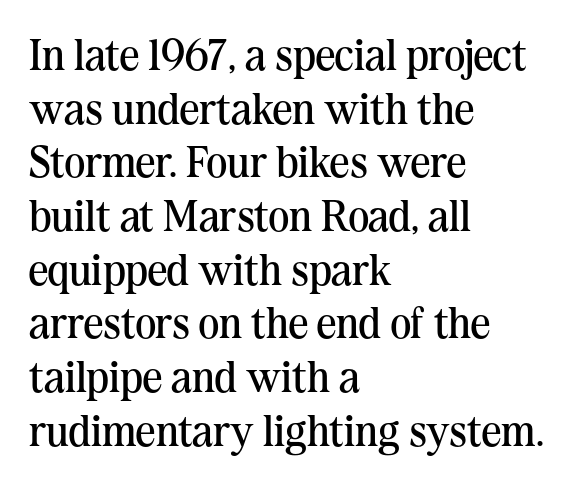
Q: Is the text bold? A: No.
Q: Is the text italic (slanted)? A: No, it is upright.
Q: Is the typeface a serif or a sans-serif typeface? A: Serif.
Q: Is the text underlined? A: No.
Q: How is the paragraph aligned? A: Left-aligned.
Q: Is the spacing between letters normal or unusually wide? A: Normal.
Q: Width (condensed, normal, or wide)? A: Normal.
Q: Stroke contrast? A: Medium.
Q: x-height? A: Medium.
Q: Monospaced? A: No.
